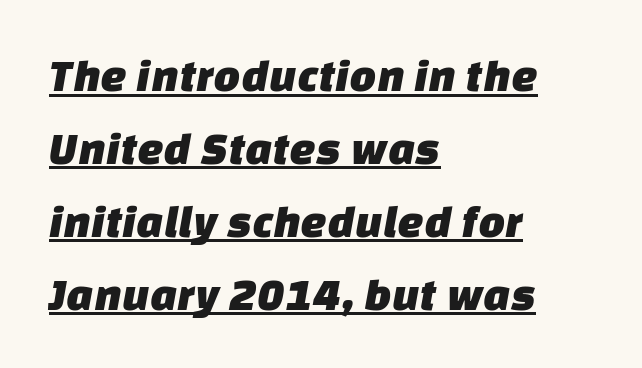
The image shows 47 px sans-serif type; set left-aligned, normal line spacing (1.55x), normal letter spacing, underlined; low stroke contrast and a large x-height.
